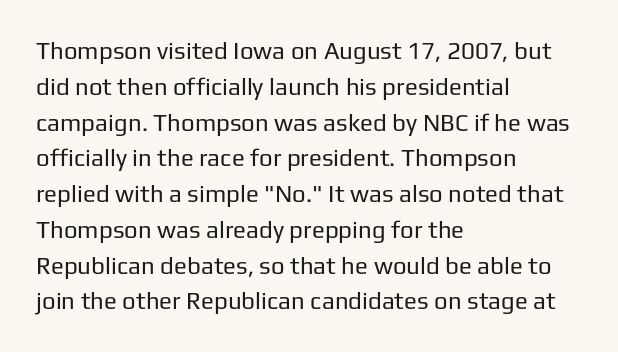
The image shows 24 px text type, upright; set left-aligned, normal line spacing (1.49x), normal letter spacing, not underlined.
